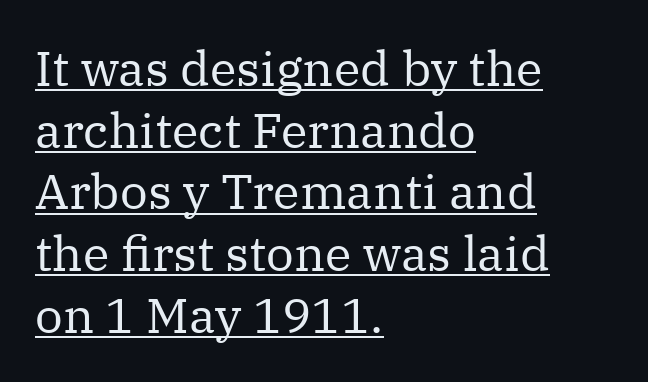
The image shows 49 px regular-weight serif type, upright; set left-aligned, normal line spacing (1.26x), normal letter spacing, underlined; medium stroke contrast and a medium x-height.
